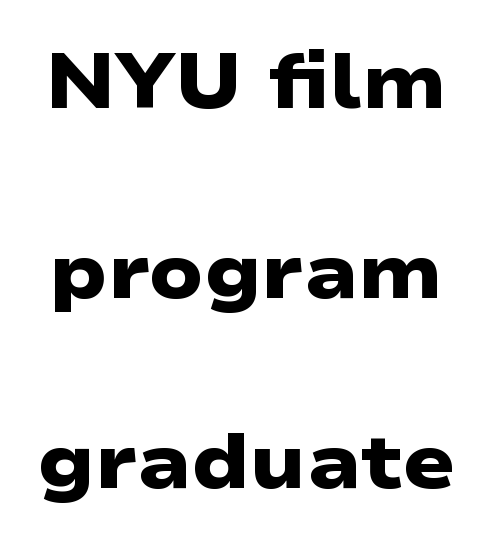
The image shows 77 px heavy, wide sans-serif type; set loose line spacing (2.47x), normal letter spacing, not underlined; low stroke contrast and a medium x-height.
